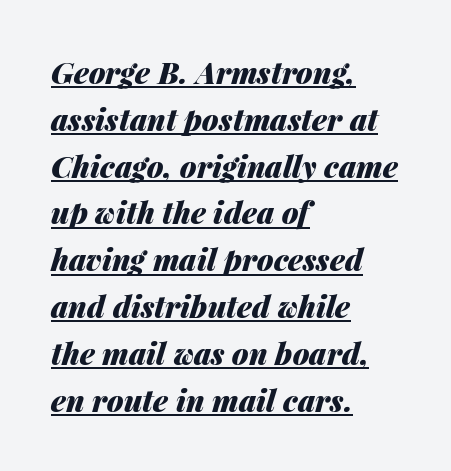
The image shows 30 px heavy type, italic (leaning right); set left-aligned, normal line spacing (1.56x), normal letter spacing, underlined; medium stroke contrast and a medium x-height.
